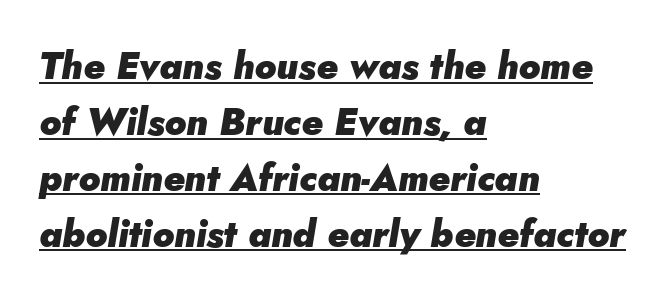
The block of text has a typical density, with ordinary space between rows. The ragged edge is on the right, which tells us the setting is flush left. The letters are bold, with thick, heavy strokes. Is this a fixed-width face? No — the glyphs have proportional, varying widths.
